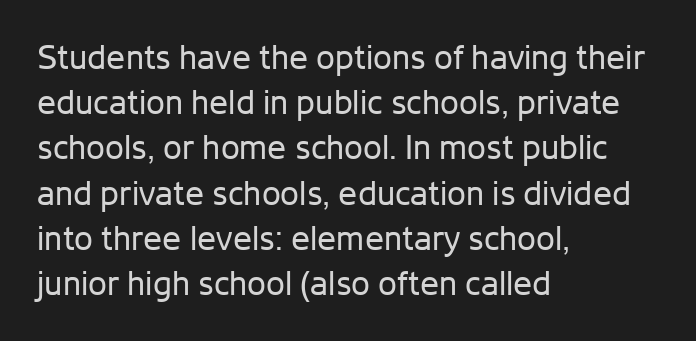
Q: Is the text bold? A: No.
Q: Is the text italic (slanted)? A: No, it is upright.
Q: Is the typeface a serif or a sans-serif typeface? A: Sans-serif.
Q: Is the text underlined? A: No.
Q: How is the paragraph aligned? A: Left-aligned.
Q: Is the spacing between letters normal or unusually wide? A: Normal.
Q: Is the spacing between lines tight, normal or loose? A: Normal.
Q: Width (condensed, normal, or wide)? A: Normal.
Q: Stroke contrast? A: Low.
Q: x-height? A: Medium.
Q: Monospaced? A: No.
